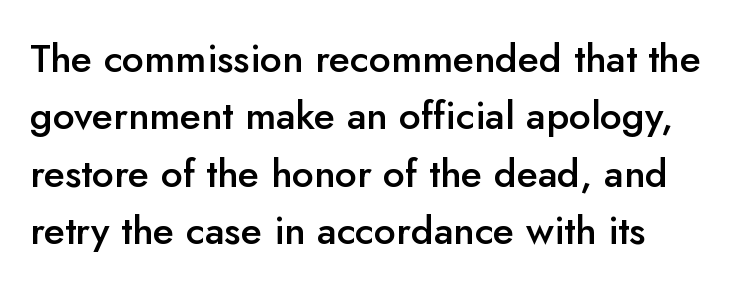
The lettering holds an erect, upright posture throughout. Has an underline been added? It has not. No extra tracking has been applied to these lines. A typesetter would call this proportional, since set widths differ per character.
